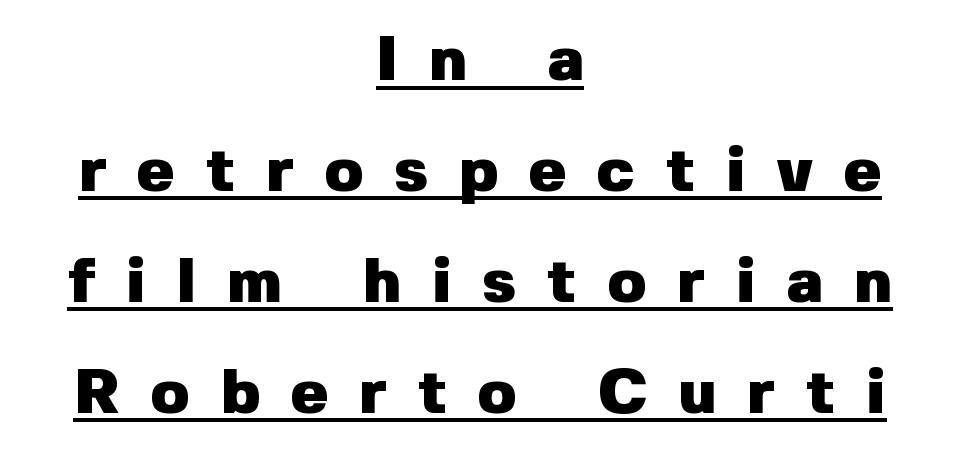
The image shows 63 px heavy sans-serif type, upright; set centered, line spacing 1.76x, unusually wide letter spacing (+0.49 em), underlined; low stroke contrast and a medium x-height.
